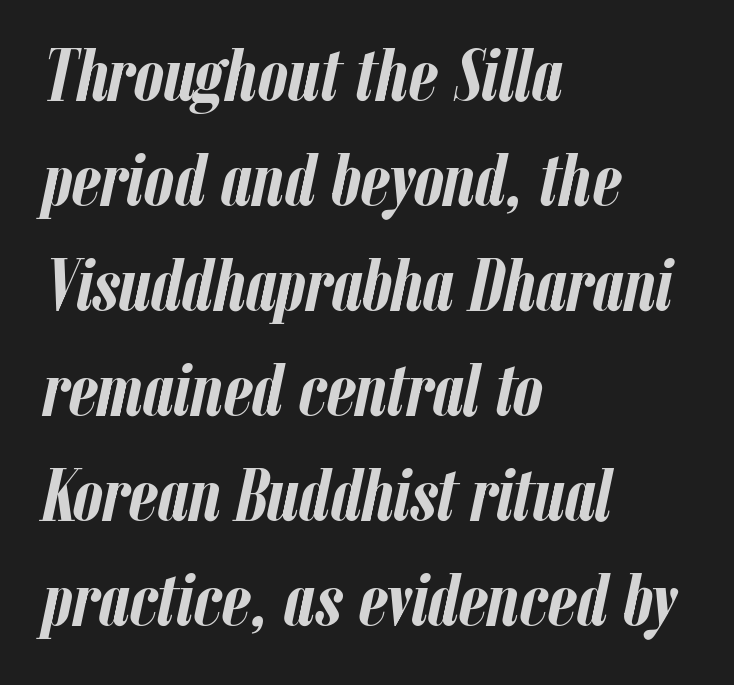
The image shows 75 px semibold, condensed type, italic (leaning right); set left-aligned, normal line spacing (1.4x), normal letter spacing, not underlined; low stroke contrast and a medium x-height.
